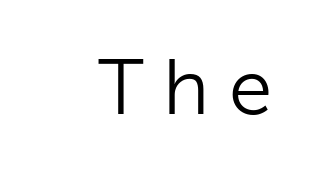
Note: no serifs on the glyphs. Underline: absent. The letters look calm and open, with moderate or lighter stems. Observe the wide spacing: letters keep a clear distance from each other. These lines are rendered in a variable-pitch font. Is there any slant? The stems are plumb.
